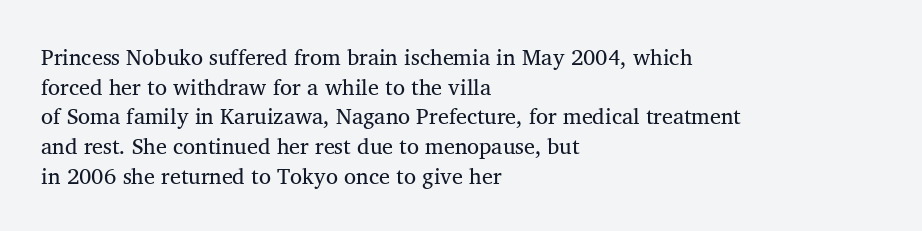
The image shows 22 px text type; set left-aligned, normal line spacing (1.35x), normal letter spacing, not underlined.
